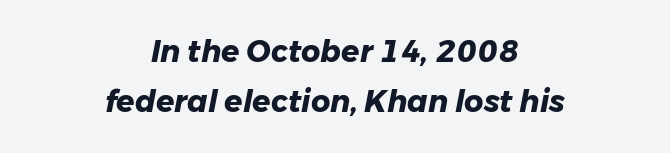
The image shows 30 px heavy type, italic (leaning right); set centered, normal line spacing (1.67x), normal letter spacing, not underlined; low stroke contrast and a medium x-height.
